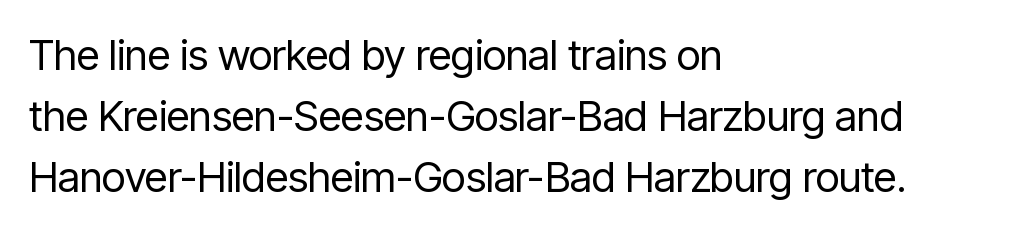
The horizontal fit of the characters is conventional and even. A typesetter would mark this as roman, not italic. Weight: in the light-to-regular range. Leading: standard.
